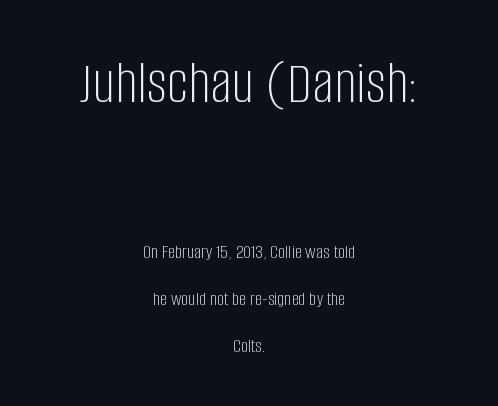
Q: Is the text bold? A: No.
Q: Is the text italic (slanted)? A: No, it is upright.
Q: Is the typeface a serif or a sans-serif typeface? A: Sans-serif.
Q: Is the text underlined? A: No.
Q: How is the paragraph aligned? A: Centered.
Q: Is the spacing between letters normal or unusually wide? A: Normal.
Q: Is the spacing between lines tight, normal or loose? A: Loose.
Q: Which block of text is set in a larger size, the first (top) or the second (bottom)? A: The first (top) one.
Q: Width (condensed, normal, or wide)? A: Condensed.
Q: Stroke contrast? A: Low.
Q: x-height? A: Large.
Q: Monospaced? A: No.
